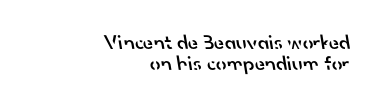
Every letter is mildly thick-stroked: semibold rather than bold. Does the copy run flush right? Yes — the right margin is perfectly even. Rows of type sit shoulder to shoulder in the vertical direction. Tracking value appears to be zero — textbook default spacing. Has an underline been added? It has not.
